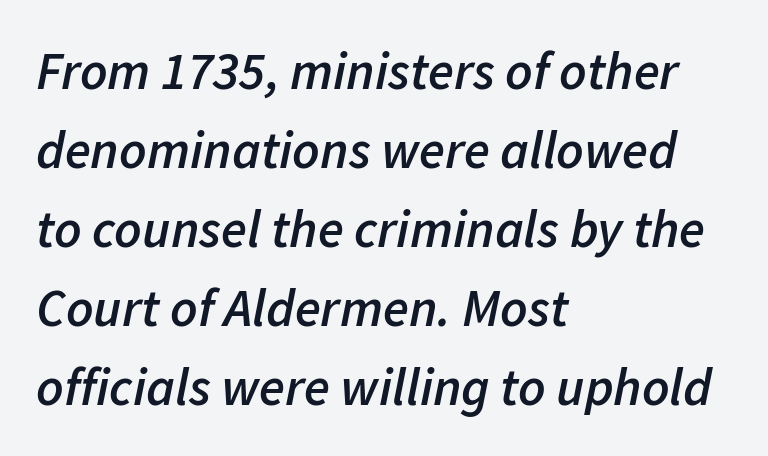
{"italic": "yes", "lean": "right", "slant_degrees": 11, "bold": "semi", "weight": "semibold", "width": "normal", "stroke_contrast": "low", "x_height": "medium", "monospaced": "no", "underline": "no", "align": "left", "line_spacing": "normal", "line_spacing_ratio": 1.49, "letter_spacing": "normal", "letter_spacing_em": 0.0, "glyph_px": 53}
